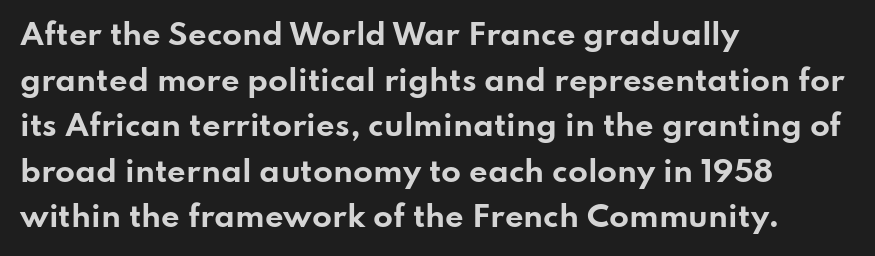
{"serif": "no", "italic": "no", "bold": "yes", "weight": "bold", "width": "wide", "stroke_contrast": "low", "x_height": "small", "monospaced": "no", "underline": "no", "align": "left", "line_spacing": "normal", "line_spacing_ratio": 1.57, "letter_spacing": "normal", "letter_spacing_em": 0.0, "glyph_px": 29}
